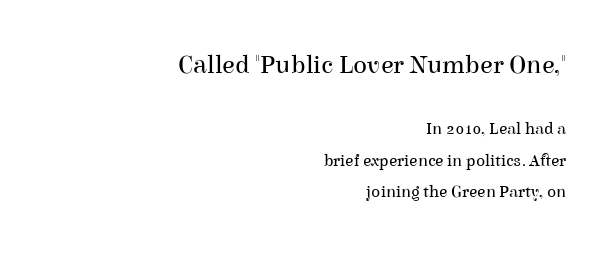
{"italic": "no", "bold": "no", "underline": "no", "align": "right", "line_spacing_ratio": 1.86, "letter_spacing": "normal", "letter_spacing_em": 0.0, "larger_block": "first", "size_ratio": 1.53, "glyph_px": 26}
